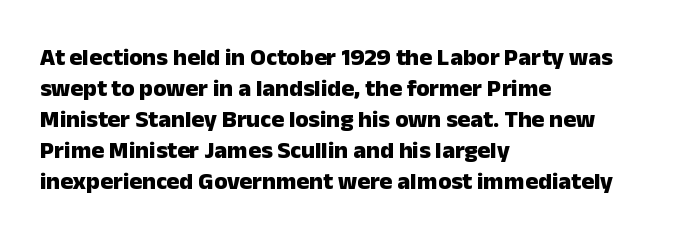
If you measured baseline to baseline, you'd find a middling distance. The specimen reads as upright at a glance. Glyph-to-glyph distance matches everyday printed text. Heavy, bold letterforms. Each row of text sits above clean, open space.
